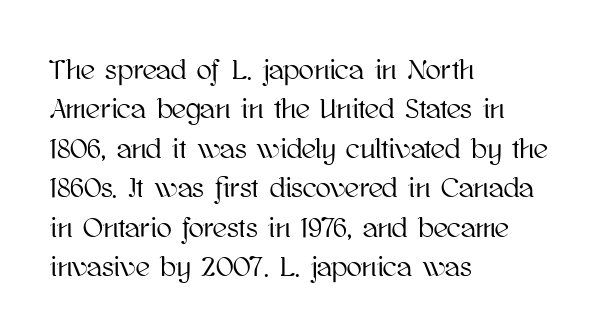
Underline: absent. You can tell it's not italic because the verticals are truly vertical. Varying glyph widths throughout — classic text-font behaviour. Default kerning and tracking; the words read as compact shapes.
